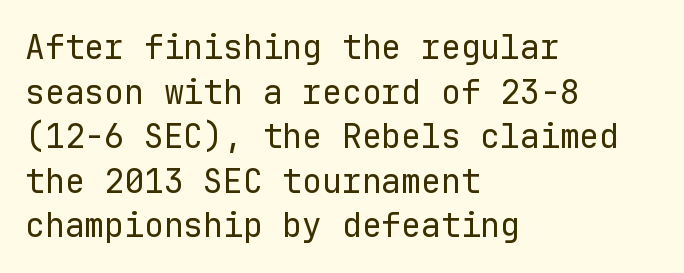
The image shows 33 px regular-weight sans-serif type, upright, monospaced; set left-aligned, normal line spacing (1.35x), normal letter spacing, not underlined; low stroke contrast and a medium x-height.
